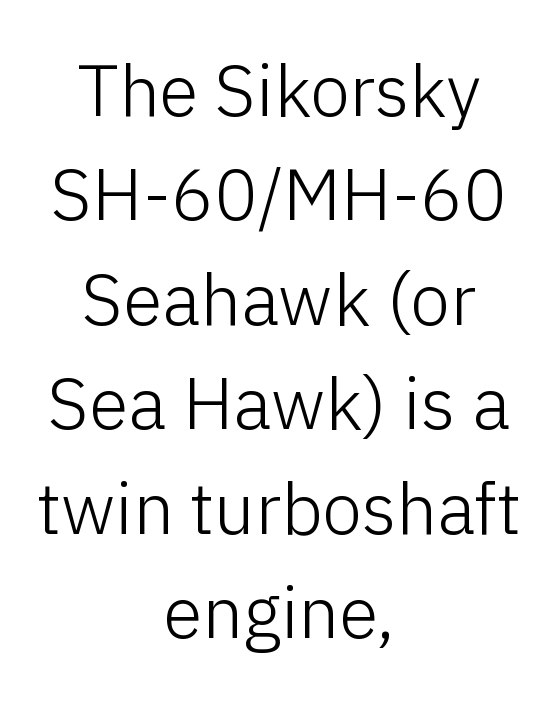
The image shows 72 px light sans-serif type, upright; set centered, normal line spacing (1.45x), normal letter spacing, not underlined; low stroke contrast and a medium x-height.
